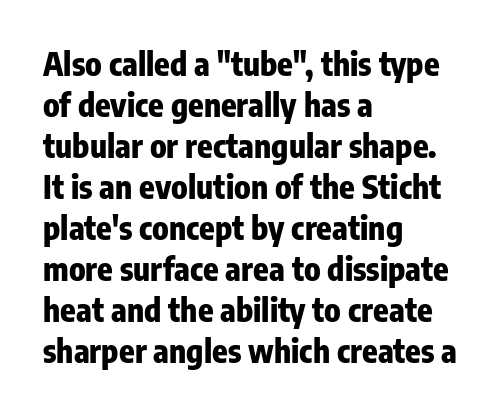
Q: Is the text bold? A: Yes.
Q: Is the text italic (slanted)? A: No, it is upright.
Q: Is the typeface a serif or a sans-serif typeface? A: Sans-serif.
Q: Is the text underlined? A: No.
Q: How is the paragraph aligned? A: Left-aligned.
Q: Is the spacing between letters normal or unusually wide? A: Normal.
Q: Is the spacing between lines tight, normal or loose? A: Normal.
Q: Width (condensed, normal, or wide)? A: Condensed.
Q: Stroke contrast? A: Low.
Q: x-height? A: Medium.
Q: Monospaced? A: No.
